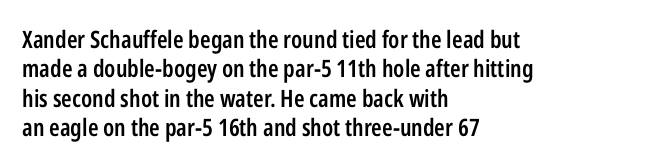
The image shows 24 px text type, upright; set left-aligned, line spacing 1.22x, normal letter spacing, not underlined.
